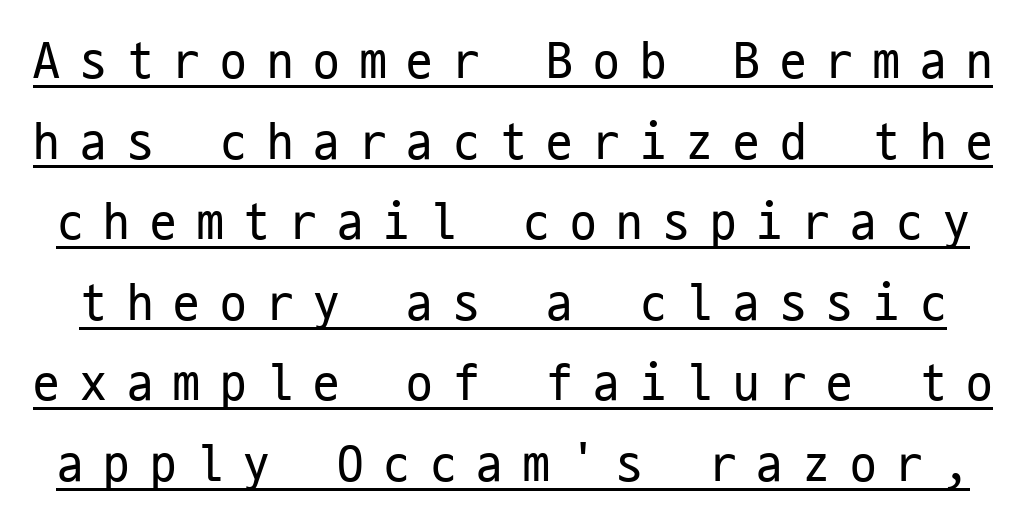
Q: Is the text bold? A: No.
Q: Is the text italic (slanted)? A: No, it is upright.
Q: Is the typeface a serif or a sans-serif typeface? A: Sans-serif.
Q: Is the text underlined? A: Yes.
Q: Is the spacing between letters normal or unusually wide? A: Unusually wide.
Q: Is the spacing between lines tight, normal or loose? A: Normal.
Q: Width (condensed, normal, or wide)? A: Condensed.
Q: Stroke contrast? A: Low.
Q: x-height? A: Medium.
Q: Monospaced? A: Yes.
